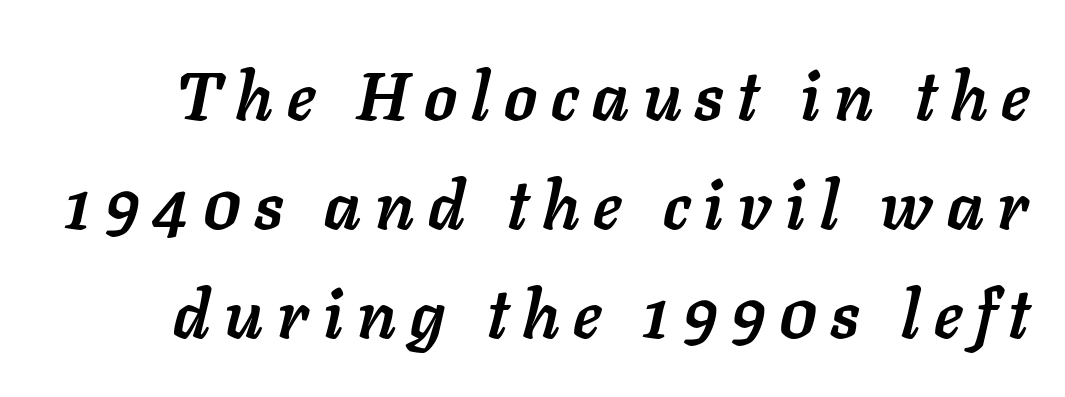
{"italic": "yes", "lean": "right", "slant_degrees": 11, "bold": "yes", "weight": "semibold", "width": "normal", "stroke_contrast": "low", "x_height": "medium", "monospaced": "no", "underline": "no", "line_spacing": "normal", "line_spacing_ratio": 1.63, "letter_spacing": "wide", "letter_spacing_em": 0.21, "glyph_px": 67}
